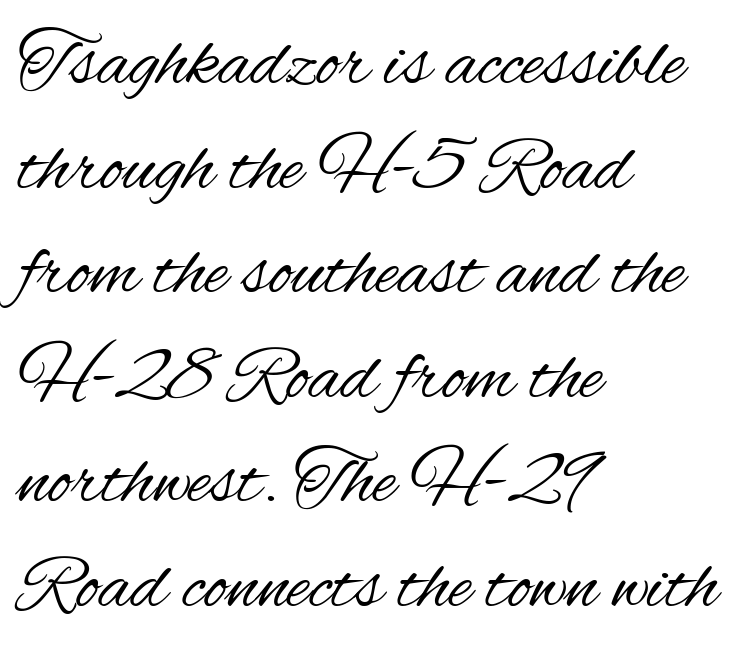
Notice how descenders clear the ascenders below comfortably — that's standard leading. The lines are quadded left. Letters rest on an invisible, unmarked baseline. Note the varied advance widths — an 'i' is clearly narrower than an 'm'. The passage shown is typeset with a sans-serif family.
